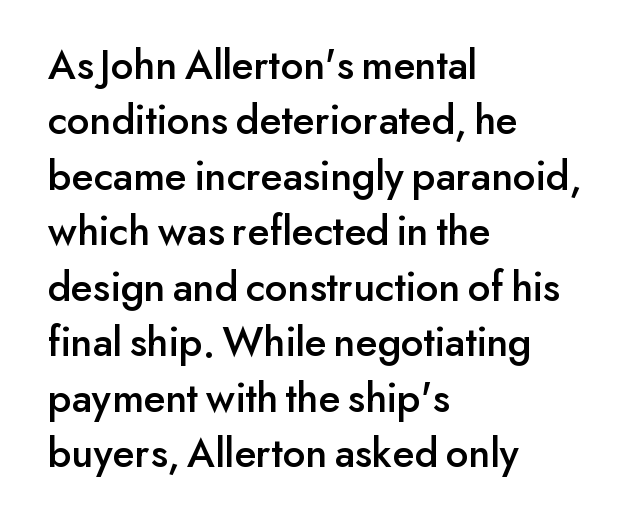
Q: Is the text italic (slanted)? A: No, it is upright.
Q: Is the typeface a serif or a sans-serif typeface? A: Sans-serif.
Q: Is the text underlined? A: No.
Q: How is the paragraph aligned? A: Left-aligned.
Q: Is the spacing between letters normal or unusually wide? A: Normal.
Q: Is the spacing between lines tight, normal or loose? A: Normal.
Q: Width (condensed, normal, or wide)? A: Normal.
Q: Stroke contrast? A: Low.
Q: x-height? A: Small.
Q: Monospaced? A: No.
